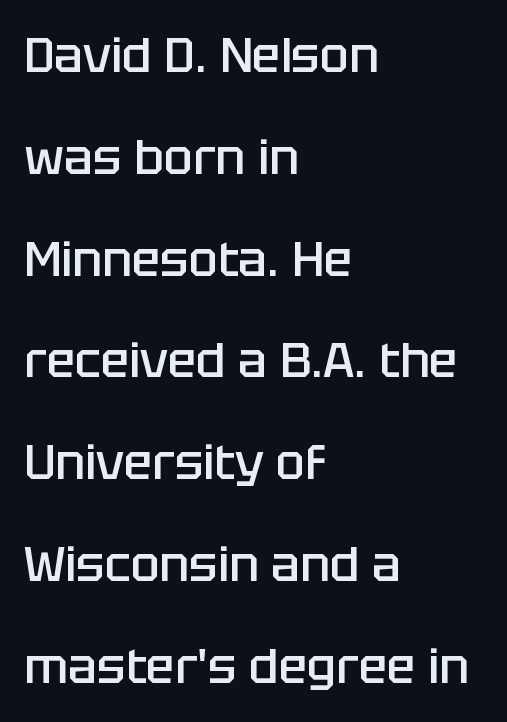
The image shows 48 px semibold sans-serif type, upright; set left-aligned, loose line spacing (2.12x), normal letter spacing, not underlined; low stroke contrast and a large x-height.
